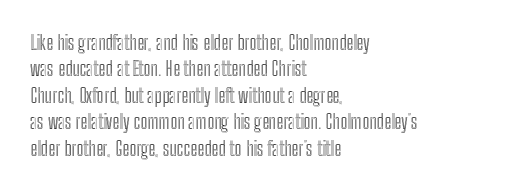
Q: Is the text italic (slanted)? A: No, it is upright.
Q: Is the text underlined? A: No.
Q: How is the paragraph aligned? A: Left-aligned.
Q: Is the spacing between letters normal or unusually wide? A: Normal.
Q: Is the spacing between lines tight, normal or loose? A: Normal.
